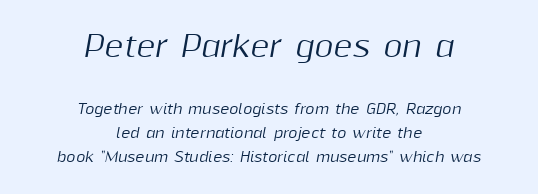
{"italic": "yes", "lean": "right", "slant_degrees": 10, "width": "normal", "stroke_contrast": "medium", "x_height": "medium", "monospaced": "no", "underline": "no", "align": "center", "line_spacing": "normal", "line_spacing_ratio": 1.69, "letter_spacing": "normal", "letter_spacing_em": 0.0, "larger_block": "first", "size_ratio": 2.07, "glyph_px": 29}
